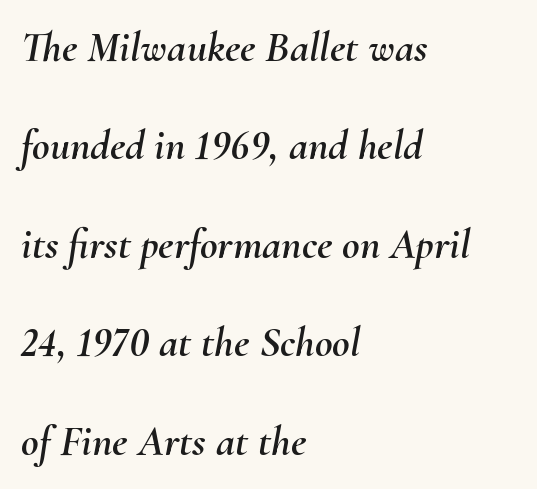
{"italic": "yes", "lean": "right", "slant_degrees": 10, "width": "normal", "stroke_contrast": "medium", "x_height": "small", "monospaced": "no", "underline": "no", "align": "left", "line_spacing": "loose", "line_spacing_ratio": 2.29, "letter_spacing": "normal", "letter_spacing_em": 0.0, "glyph_px": 43}
